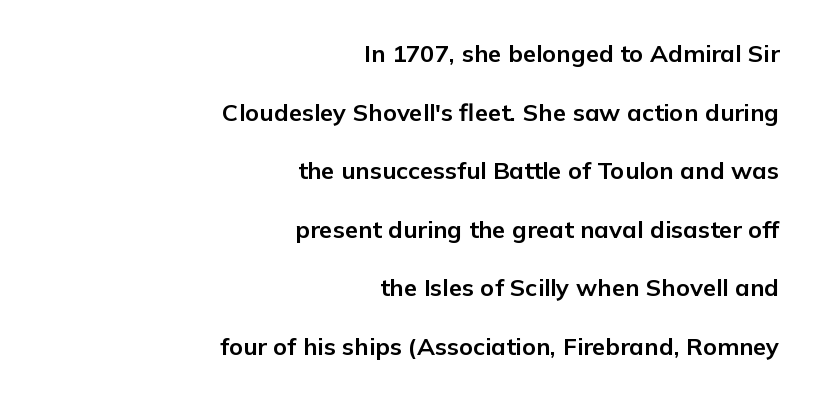
Q: Is the text bold? A: Yes.
Q: Is the text italic (slanted)? A: No, it is upright.
Q: Is the text underlined? A: No.
Q: How is the paragraph aligned? A: Right-aligned.
Q: Is the spacing between letters normal or unusually wide? A: Normal.
Q: Is the spacing between lines tight, normal or loose? A: Loose.
